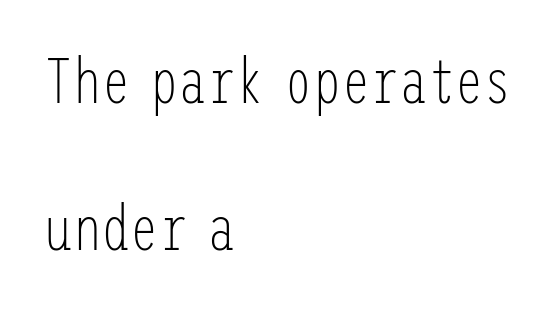
Casual observation: everything's shoved over to the left. Does the leading feel generous? Absolutely, it's lavish. Upright lettering throughout. The specimen omits any rule beneath the text block's lines.
